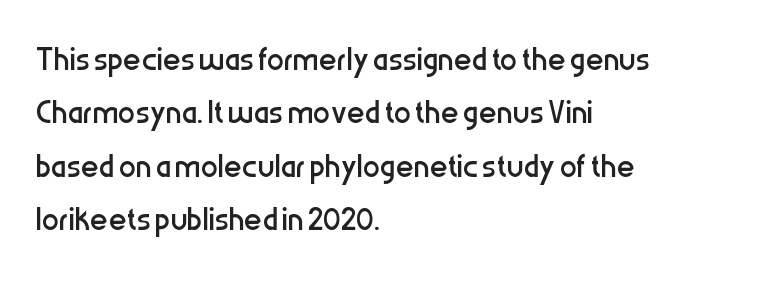
Here the designer chose a conventional face with non-uniform glyph widths. The ragged edge is on the right, which tells us the setting is flush left. Letterform terminals end flat and unadorned throughout the passage. Students, note that the glyphs here touch the page at normal intervals. The zone under the glyphs is completely vacant. Stem width sits at or under what a default text font uses.
